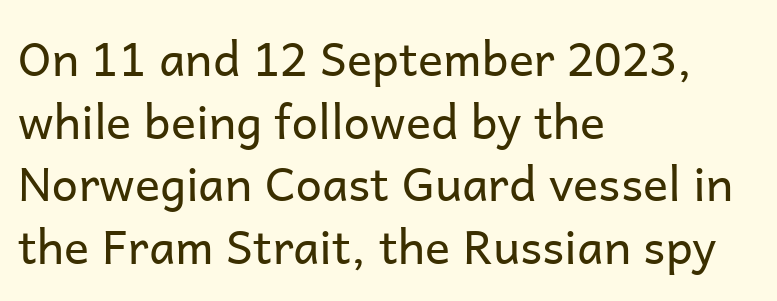
The image shows 47 px regular-weight sans-serif type, upright; set left-aligned, normal line spacing (1.33x), normal letter spacing, not underlined; low stroke contrast and a medium x-height.
